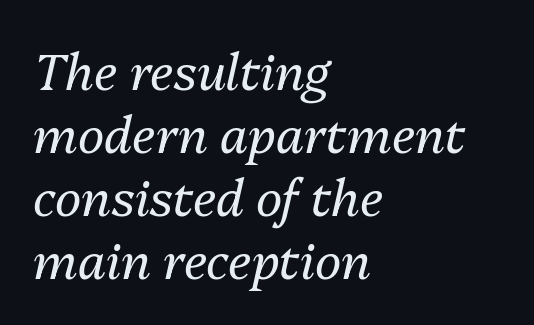
Q: Is the text bold? A: No.
Q: Is the text italic (slanted)? A: Yes, it leans right by about 13 degrees.
Q: Is the text underlined? A: No.
Q: How is the paragraph aligned? A: Left-aligned.
Q: Is the spacing between letters normal or unusually wide? A: Normal.
Q: Is the spacing between lines tight, normal or loose? A: Normal.
Q: Width (condensed, normal, or wide)? A: Normal.
Q: Stroke contrast? A: Medium.
Q: x-height? A: Medium.
Q: Monospaced? A: No.
